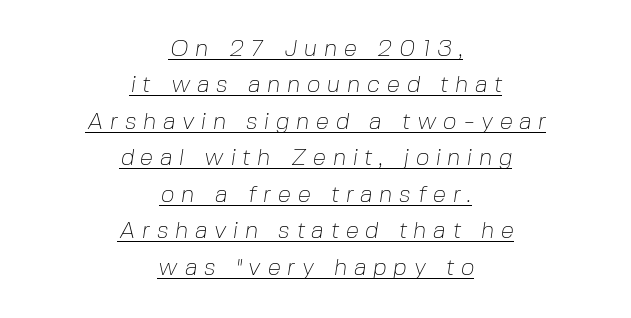
Q: Is the text bold? A: No.
Q: Is the text underlined? A: Yes.
Q: How is the paragraph aligned? A: Centered.
Q: Is the spacing between letters normal or unusually wide? A: Unusually wide.
Q: Is the spacing between lines tight, normal or loose? A: Normal.
